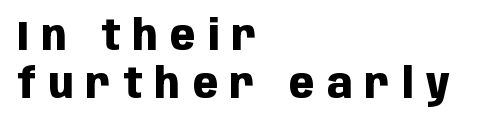
Q: Is the text bold? A: Yes.
Q: Is the text italic (slanted)? A: No, it is upright.
Q: Is the typeface a serif or a sans-serif typeface? A: Sans-serif.
Q: Is the text underlined? A: No.
Q: How is the paragraph aligned? A: Left-aligned.
Q: Is the spacing between letters normal or unusually wide? A: Unusually wide.
Q: Width (condensed, normal, or wide)? A: Condensed.
Q: Stroke contrast? A: Low.
Q: x-height? A: Large.
Q: Monospaced? A: No.
